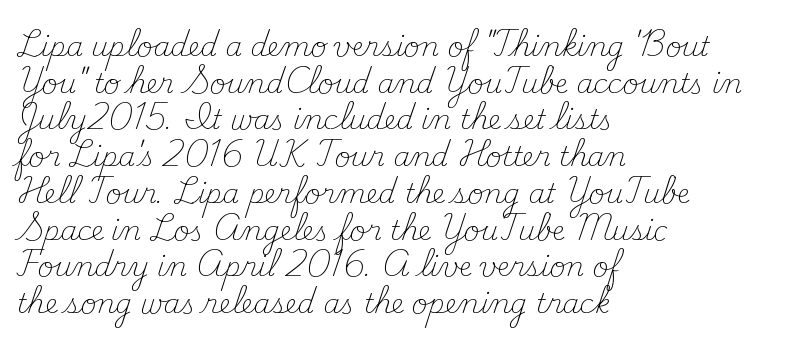
Q: Is the text bold? A: No.
Q: Is the text italic (slanted)? A: Yes.
Q: Is the text underlined? A: No.
Q: How is the paragraph aligned? A: Left-aligned.
Q: Is the spacing between letters normal or unusually wide? A: Normal.
Q: Is the spacing between lines tight, normal or loose? A: Normal.
